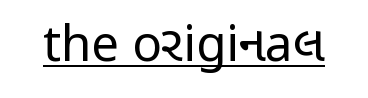
{"serif": "no", "italic": "no", "bold": "no", "weight": "regular", "width": "condensed", "stroke_contrast": "low", "x_height": "medium", "monospaced": "no", "underline": "yes", "letter_spacing": "normal", "letter_spacing_em": 0.0, "glyph_px": 49}
